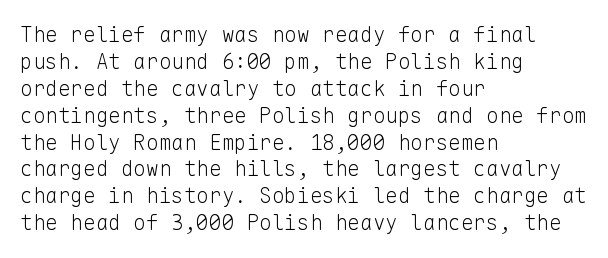
These lines keep a tight, regular rhythm from letter to letter. The rows are spaced the way most documents space them. Nothing heavy about these letters — not bold at all. A roman cut, with each character standing at attention. Check under the words: just untouched page. All the whitespace from short lines collects on the right.
